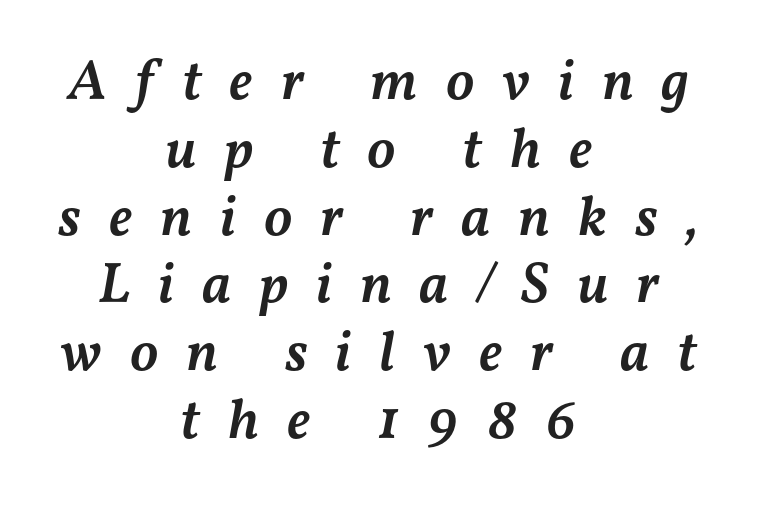
{"italic": "yes", "lean": "right", "slant_degrees": 11, "bold": "semi", "weight": "semibold", "width": "normal", "stroke_contrast": "medium", "x_height": "medium", "monospaced": "no", "underline": "no", "align": "center", "line_spacing_ratio": 1.19, "letter_spacing": "wide", "letter_spacing_em": 0.49, "glyph_px": 57}
